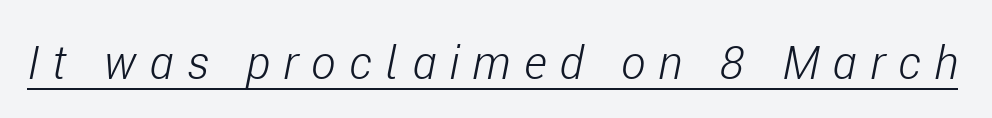
Q: Is the text bold? A: No.
Q: Is the text italic (slanted)? A: Yes, it leans right by about 11 degrees.
Q: Is the text underlined? A: Yes.
Q: Is the spacing between letters normal or unusually wide? A: Unusually wide.
Q: Width (condensed, normal, or wide)? A: Condensed.
Q: Stroke contrast? A: Low.
Q: x-height? A: Medium.
Q: Monospaced? A: No.
